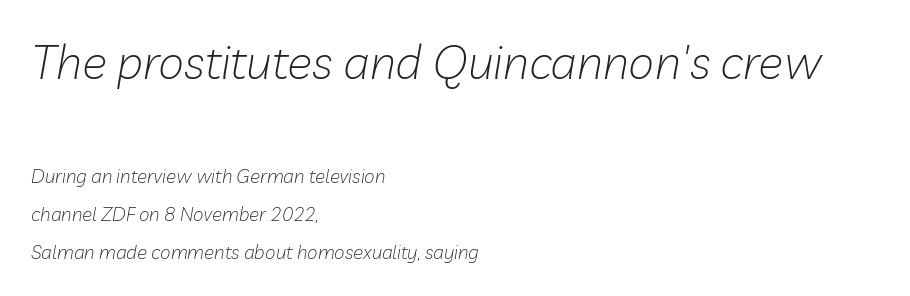
The image shows 47 px light type, italic (leaning right); set left-aligned, loose line spacing (2.01x), normal letter spacing, not underlined; the first (top) block is 2.47x larger; low stroke contrast and a medium x-height.
